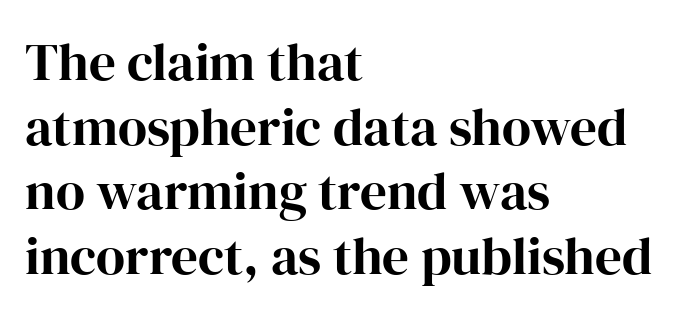
The image shows 53 px serif type, upright; set left-aligned, line spacing 1.22x, normal letter spacing, not underlined; high stroke contrast and a medium x-height.
